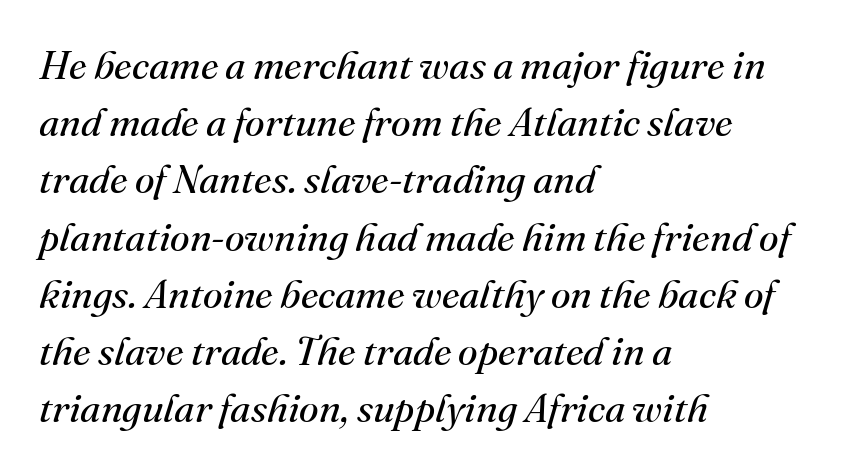
The image shows 40 px regular-weight serif type, italic (leaning right); set left-aligned, normal line spacing (1.43x), normal letter spacing, not underlined; medium stroke contrast and a small x-height.
